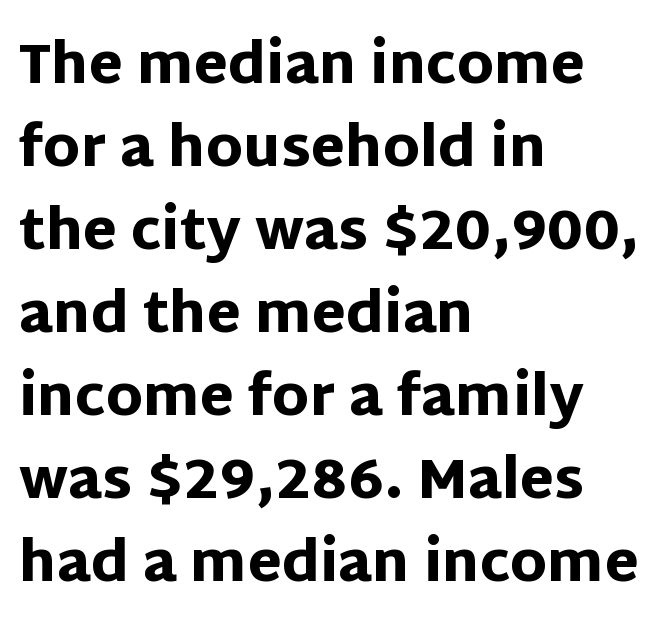
{"serif": "no", "italic": "no", "bold": "yes", "weight": "heavy", "width": "normal", "stroke_contrast": "low", "x_height": "large", "monospaced": "no", "underline": "no", "align": "left", "line_spacing": "normal", "line_spacing_ratio": 1.51, "letter_spacing": "normal", "letter_spacing_em": 0.0, "glyph_px": 55}
